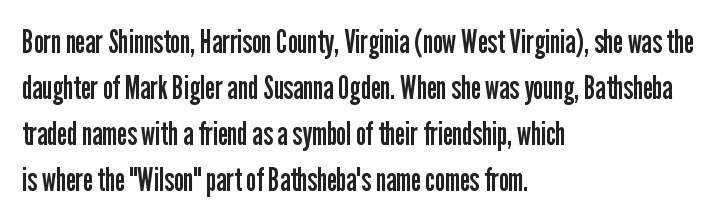
The image shows 32 px regular-weight, condensed sans-serif type, upright; set left-aligned, normal line spacing (1.44x), normal letter spacing, not underlined; low stroke contrast and a medium x-height.
